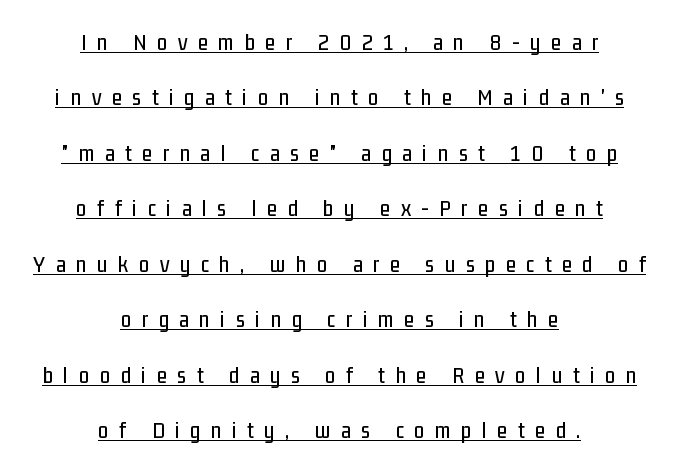
Q: Is the text italic (slanted)? A: No, it is upright.
Q: Is the text underlined? A: Yes.
Q: How is the paragraph aligned? A: Centered.
Q: Is the spacing between letters normal or unusually wide? A: Unusually wide.
Q: Is the spacing between lines tight, normal or loose? A: Loose.
